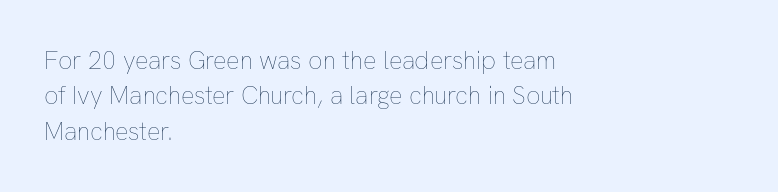
Q: Is the text bold? A: No.
Q: Is the text italic (slanted)? A: No, it is upright.
Q: Is the text underlined? A: No.
Q: How is the paragraph aligned? A: Left-aligned.
Q: Is the spacing between letters normal or unusually wide? A: Normal.
Q: Is the spacing between lines tight, normal or loose? A: Normal.
